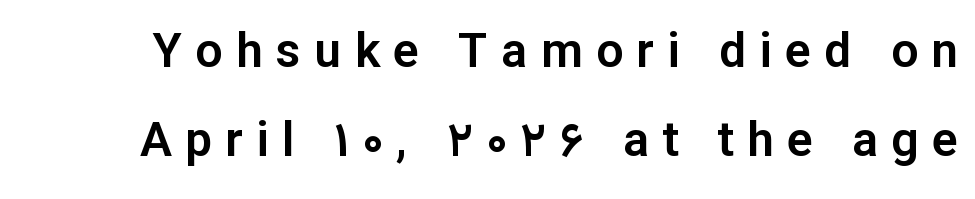
Here the glyphs are tracked loosely, breaking word shapes into spaced letters. Type style note: lacks serifs. The rendering uses natural spacing where letterforms have individual widths. The string is rendered with underlining switched off. The specimen reads as upright at a glance.
